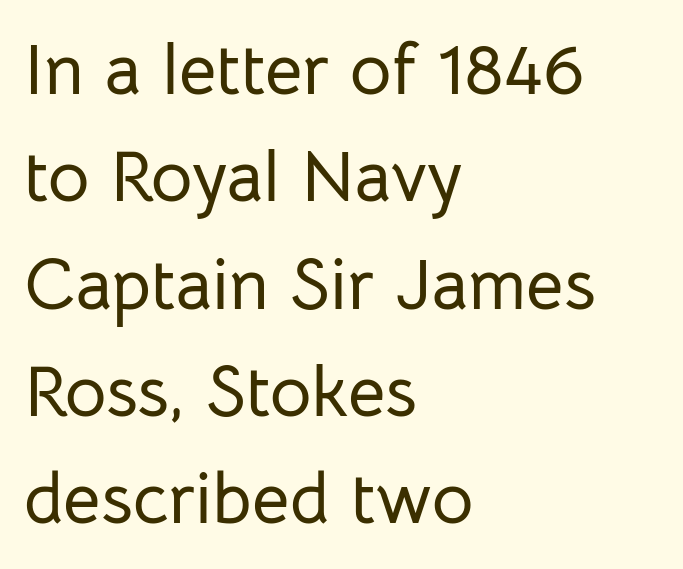
Q: Is the text italic (slanted)? A: No, it is upright.
Q: Is the typeface a serif or a sans-serif typeface? A: Sans-serif.
Q: Is the text underlined? A: No.
Q: How is the paragraph aligned? A: Left-aligned.
Q: Is the spacing between letters normal or unusually wide? A: Normal.
Q: Is the spacing between lines tight, normal or loose? A: Normal.
Q: Width (condensed, normal, or wide)? A: Normal.
Q: Stroke contrast? A: Low.
Q: x-height? A: Medium.
Q: Monospaced? A: No.
